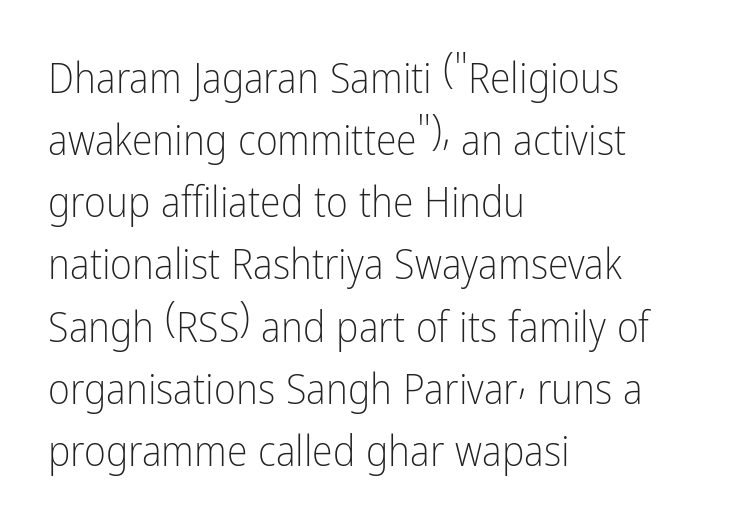
The image shows 42 px light, condensed sans-serif type, upright; set left-aligned, normal line spacing (1.48x), normal letter spacing, not underlined; low stroke contrast and a medium x-height.
